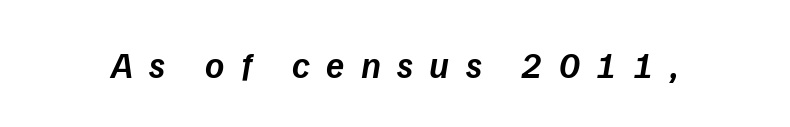
Looks like regular typesetting: each glyph gets only the width it needs. Each glyph is drawn with semibold strokes, heavier than normal yet not fully bold. You could only call the tracking loose — the letters float apart. Underlining? Definitely not there.
